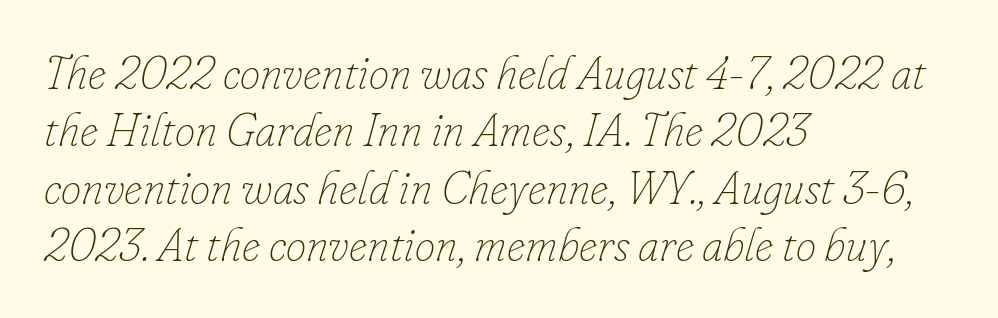
Q: Is the text bold? A: No.
Q: Is the text italic (slanted)? A: Yes, it leans right by about 16 degrees.
Q: Is the text underlined? A: No.
Q: How is the paragraph aligned? A: Left-aligned.
Q: Is the spacing between letters normal or unusually wide? A: Normal.
Q: Is the spacing between lines tight, normal or loose? A: Normal.
Q: Width (condensed, normal, or wide)? A: Normal.
Q: Stroke contrast? A: Low.
Q: x-height? A: Small.
Q: Monospaced? A: No.
